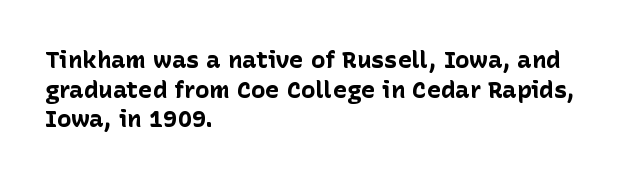
Nobody drew a line under any word here. The lettering stays uniformly vertical, giving the passage a roman look. Each word holds together tightly as a unit, with standard inter-letter gaps. A student would call this left alignment; a typographer would say flush left, rag right. Typographic density is high because the face is bold.
